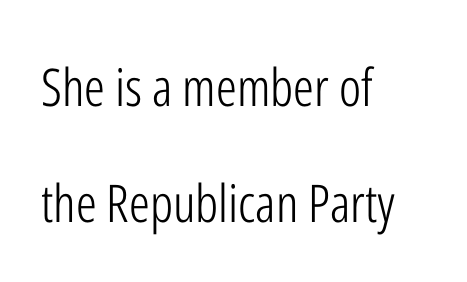
The image shows 52 px light, condensed sans-serif type, upright; set left-aligned, loose line spacing (2.23x), normal letter spacing, not underlined; low stroke contrast and a medium x-height.
